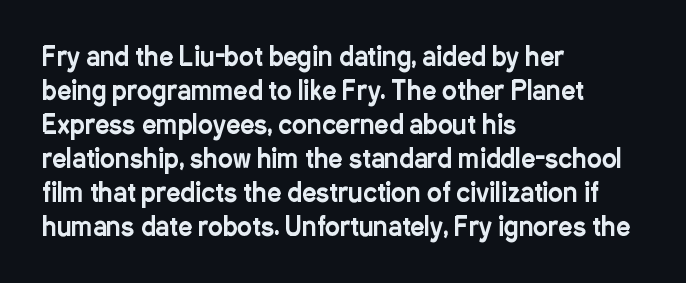
Q: Is the text italic (slanted)? A: No, it is upright.
Q: Is the text underlined? A: No.
Q: How is the paragraph aligned? A: Left-aligned.
Q: Is the spacing between letters normal or unusually wide? A: Normal.
Q: Is the spacing between lines tight, normal or loose? A: Normal.
